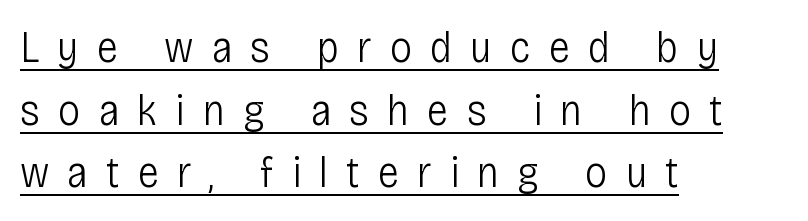
Observe the absence of serifs on each vertical stroke in this sample. Is this a fixed-width face? No — the glyphs have proportional, varying widths. Is this a heavy cut? Hardly; it is regular or lighter. The rendering uses a moderate line-height, typical for paragraphs. Has an underline been added? It has. The letterforms stand isolated, each surrounded by extra space.
